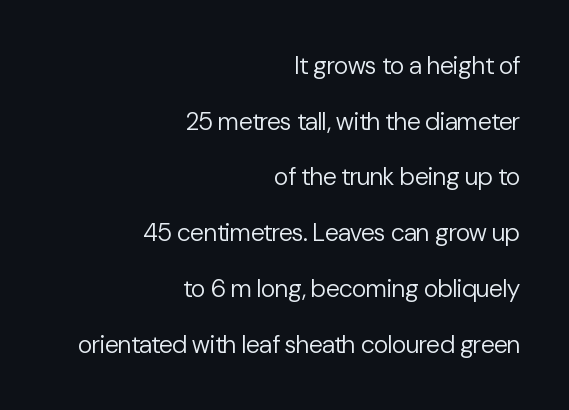
{"italic": "no", "bold": "no", "underline": "no", "align": "right", "line_spacing": "loose", "line_spacing_ratio": 2.23, "letter_spacing": "normal", "letter_spacing_em": 0.0, "glyph_px": 25}
